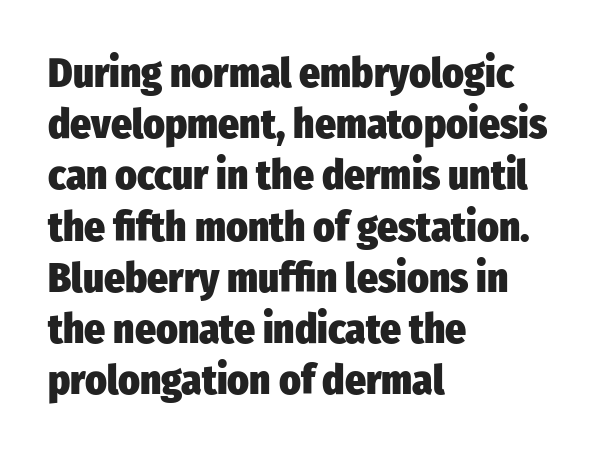
The image shows 41 px heavy, condensed sans-serif type, upright; set left-aligned, normal line spacing (1.25x), normal letter spacing, not underlined; low stroke contrast and a medium x-height.
